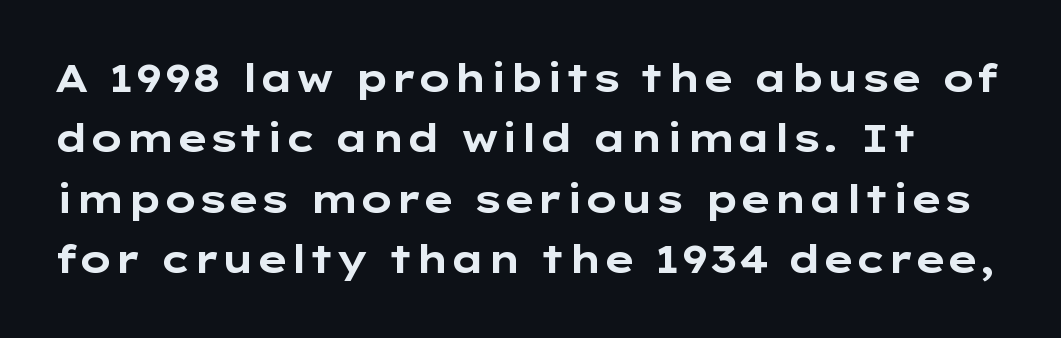
{"serif": "no", "italic": "no", "bold": "yes", "weight": "bold", "width": "wide", "stroke_contrast": "low", "x_height": "medium", "monospaced": "no", "underline": "no", "line_spacing": "normal", "line_spacing_ratio": 1.59, "letter_spacing": "normal", "letter_spacing_em": 0.0, "glyph_px": 38}
